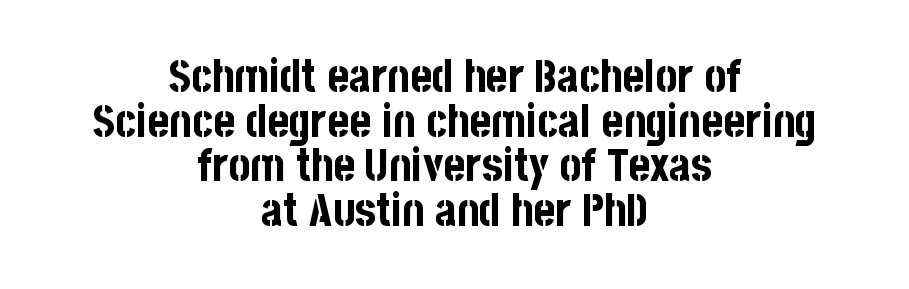
The image shows 46 px bold, condensed sans-serif type, upright; set centered, tight line spacing (0.97x), normal letter spacing, not underlined; low stroke contrast and a large x-height.
